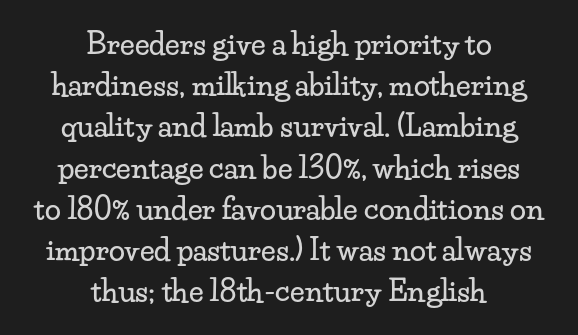
Q: Is the text italic (slanted)? A: No, it is upright.
Q: Is the typeface a serif or a sans-serif typeface? A: Serif.
Q: Is the text underlined? A: No.
Q: How is the paragraph aligned? A: Centered.
Q: Is the spacing between letters normal or unusually wide? A: Normal.
Q: Is the spacing between lines tight, normal or loose? A: Normal.
Q: Width (condensed, normal, or wide)? A: Wide.
Q: Stroke contrast? A: Low.
Q: x-height? A: Small.
Q: Monospaced? A: No.
